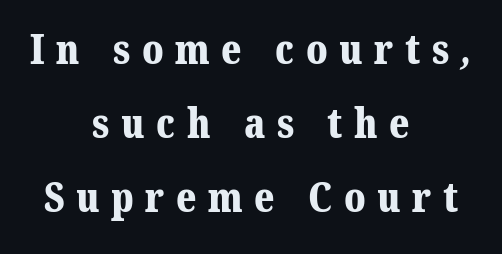
The letterforms stand isolated, each surrounded by extra space. Underlining? Definitely not there. Typographically, this falls in the serif category. The passage shown is typed in a proportional face where columns would drift. Horizontally, the lines are justified to the midpoint only. Thick stems and heavy bowls — unmistakably bold.
